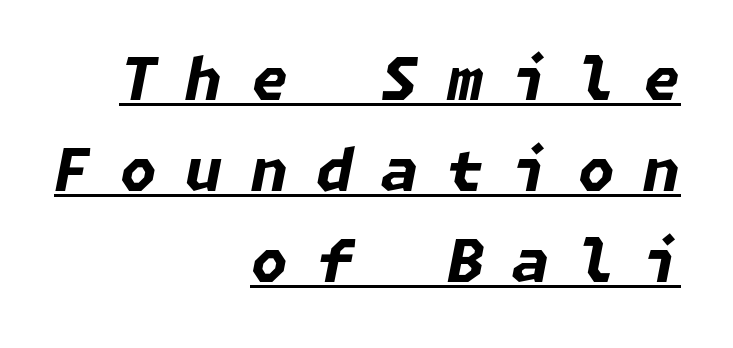
Q: Is the text bold? A: Yes.
Q: Is the text italic (slanted)? A: Yes, it leans right by about 11 degrees.
Q: Is the text underlined? A: Yes.
Q: How is the paragraph aligned? A: Right-aligned.
Q: Is the spacing between letters normal or unusually wide? A: Unusually wide.
Q: Is the spacing between lines tight, normal or loose? A: Normal.
Q: Width (condensed, normal, or wide)? A: Normal.
Q: Stroke contrast? A: Low.
Q: x-height? A: Medium.
